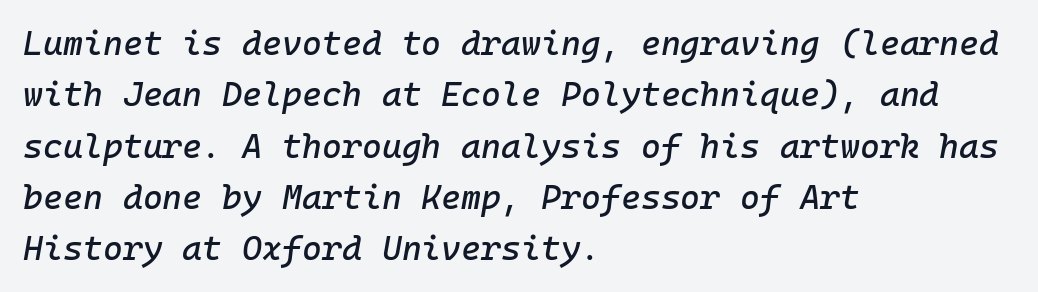
Q: Is the text italic (slanted)? A: Yes, it leans right by about 10 degrees.
Q: Is the text underlined? A: No.
Q: How is the paragraph aligned? A: Left-aligned.
Q: Is the spacing between letters normal or unusually wide? A: Normal.
Q: Is the spacing between lines tight, normal or loose? A: Normal.
Q: Width (condensed, normal, or wide)? A: Normal.
Q: Stroke contrast? A: Low.
Q: x-height? A: Medium.
Q: Monospaced? A: Yes.
